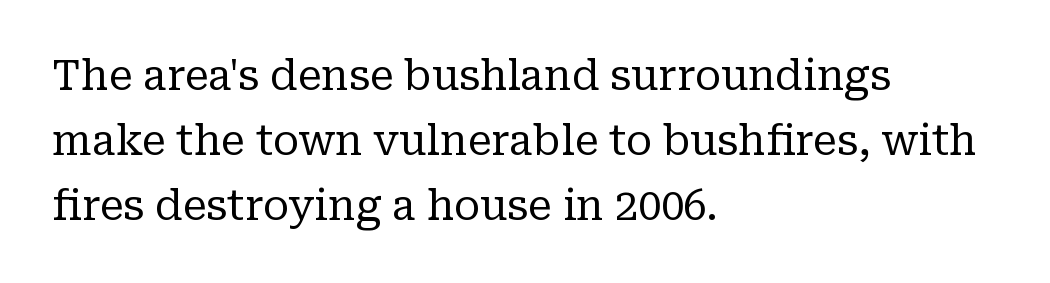
Does the leading feel generous? No, just average. Here the glyphs are tracked normally, forming tight word shapes. Proportional: the letters do not fall into vertical columns. Serifs: yes, visible at the terminals of the letterforms. A typesetter would mark this as roman, not italic.
